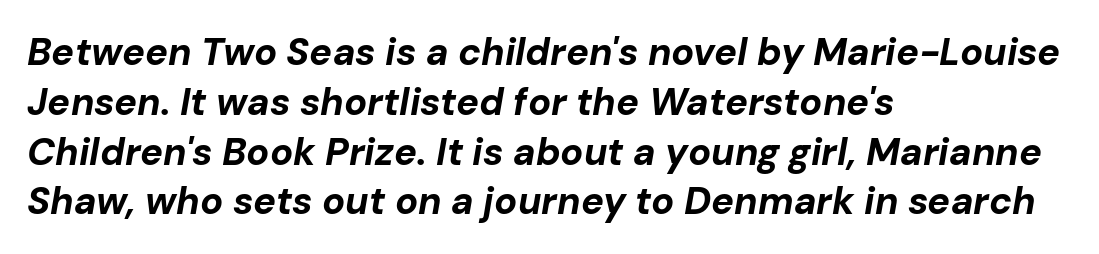
The image shows 38 px bold type, italic (leaning right); set left-aligned, normal line spacing (1.31x), normal letter spacing, not underlined; low stroke contrast and a medium x-height.
